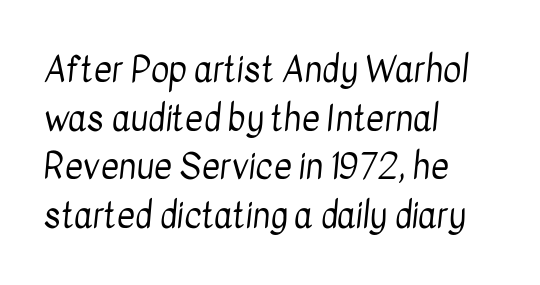
Q: Is the text bold? A: No.
Q: Is the typeface a serif or a sans-serif typeface? A: Sans-serif.
Q: Is the text underlined? A: No.
Q: How is the paragraph aligned? A: Left-aligned.
Q: Is the spacing between letters normal or unusually wide? A: Normal.
Q: Is the spacing between lines tight, normal or loose? A: Normal.
Q: Width (condensed, normal, or wide)? A: Condensed.
Q: Stroke contrast? A: Low.
Q: x-height? A: Medium.
Q: Monospaced? A: No.
